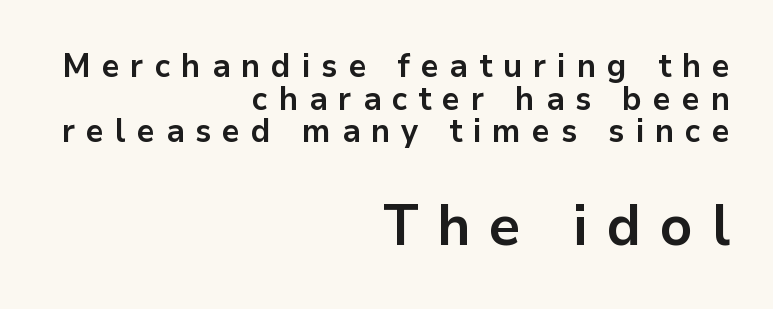
Q: Is the text bold? A: Yes.
Q: Is the text italic (slanted)? A: No, it is upright.
Q: Is the typeface a serif or a sans-serif typeface? A: Sans-serif.
Q: Is the text underlined? A: No.
Q: How is the paragraph aligned? A: Right-aligned.
Q: Is the spacing between letters normal or unusually wide? A: Unusually wide.
Q: Is the spacing between lines tight, normal or loose? A: Tight.
Q: Which block of text is set in a larger size, the first (top) or the second (bottom)? A: The second (bottom) one.
Q: Width (condensed, normal, or wide)? A: Normal.
Q: Stroke contrast? A: Low.
Q: x-height? A: Medium.
Q: Monospaced? A: No.
